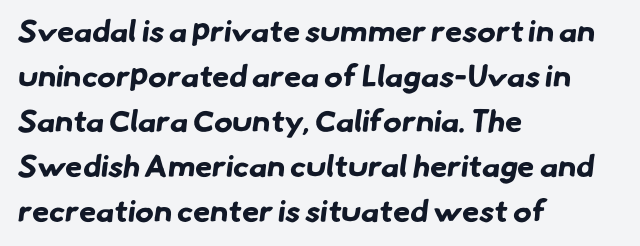
{"serif": "no", "bold": "yes", "weight": "bold", "width": "normal", "stroke_contrast": "low", "x_height": "small", "monospaced": "no", "underline": "no", "align": "left", "line_spacing": "normal", "line_spacing_ratio": 1.45, "letter_spacing": "normal", "letter_spacing_em": 0.0, "glyph_px": 31}
